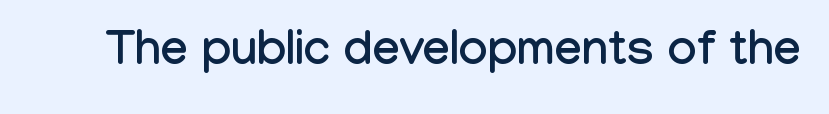
The line texture is even and compact thanks to regular tracking. When letters stand straight like this, we call the style roman or upright. A typesetter would label this face a sans. The letters advance in unequal steps, a hallmark of proportional type.
